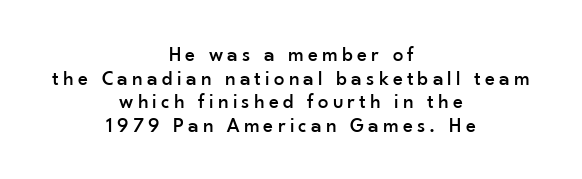
Q: Is the text italic (slanted)? A: No, it is upright.
Q: Is the text underlined? A: No.
Q: How is the paragraph aligned? A: Centered.
Q: Is the spacing between letters normal or unusually wide? A: Unusually wide.
Q: Is the spacing between lines tight, normal or loose? A: Tight.
